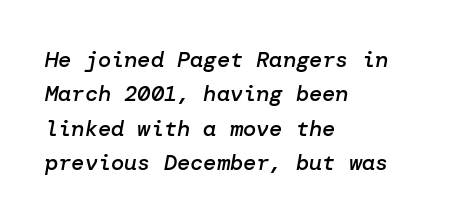
{"italic": "yes", "lean": "right", "slant_degrees": 10, "bold": "semi", "underline": "no", "align": "left", "line_spacing": "normal", "line_spacing_ratio": 1.56, "letter_spacing": "normal", "letter_spacing_em": 0.0, "glyph_px": 22}
